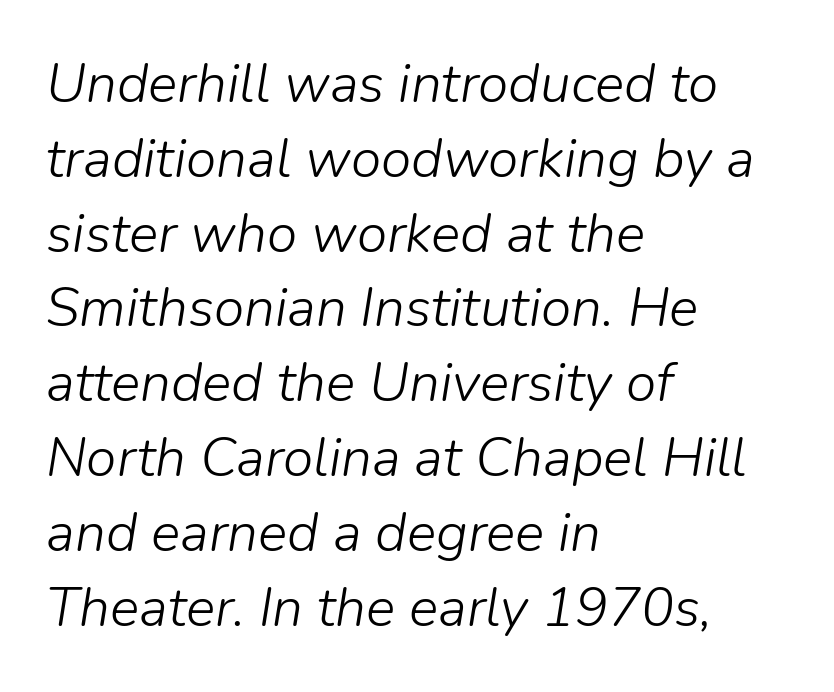
{"italic": "yes", "lean": "right", "slant_degrees": 9, "bold": "no", "weight": "light", "width": "normal", "stroke_contrast": "low", "x_height": "medium", "monospaced": "no", "underline": "no", "align": "left", "line_spacing": "normal", "line_spacing_ratio": 1.36, "letter_spacing": "normal", "letter_spacing_em": 0.0, "glyph_px": 55}
